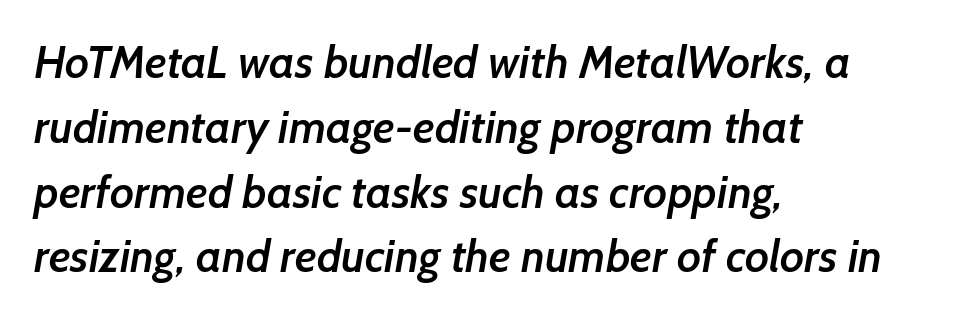
{"serif": "no", "bold": "semi", "weight": "semibold", "width": "normal", "stroke_contrast": "low", "x_height": "medium", "monospaced": "no", "underline": "no", "align": "left", "line_spacing": "normal", "line_spacing_ratio": 1.44, "letter_spacing": "normal", "letter_spacing_em": 0.0, "glyph_px": 45}
